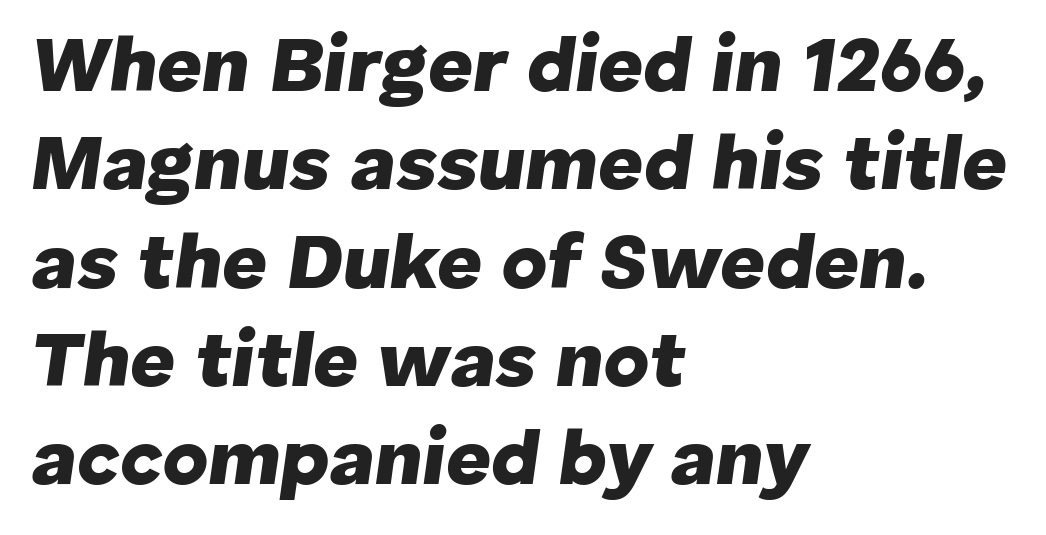
{"italic": "yes", "lean": "right", "slant_degrees": 8, "bold": "yes", "weight": "heavy", "width": "normal", "stroke_contrast": "low", "x_height": "medium", "monospaced": "no", "underline": "no", "align": "left", "line_spacing": "normal", "line_spacing_ratio": 1.26, "letter_spacing": "normal", "letter_spacing_em": 0.0, "glyph_px": 78}
